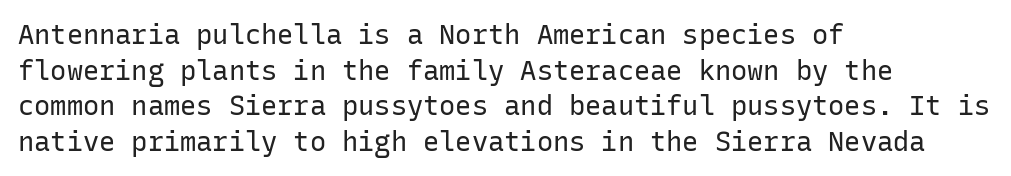
The image shows 27 px text type, upright; set left-aligned, normal line spacing (1.32x), normal letter spacing, not underlined.
